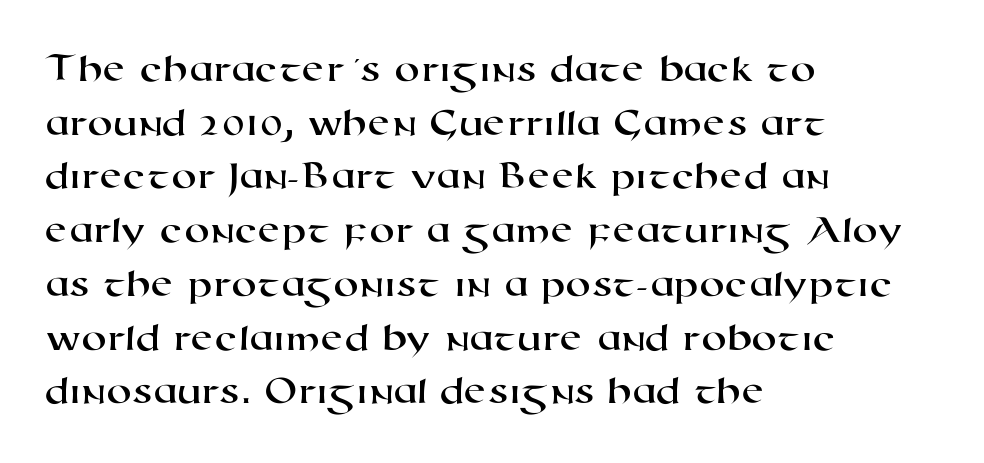
{"serif": "no", "width": "wide", "stroke_contrast": "high", "x_height": "medium", "monospaced": "no", "underline": "no", "align": "left", "line_spacing": "normal", "line_spacing_ratio": 1.31, "letter_spacing": "normal", "letter_spacing_em": 0.0, "glyph_px": 41}
